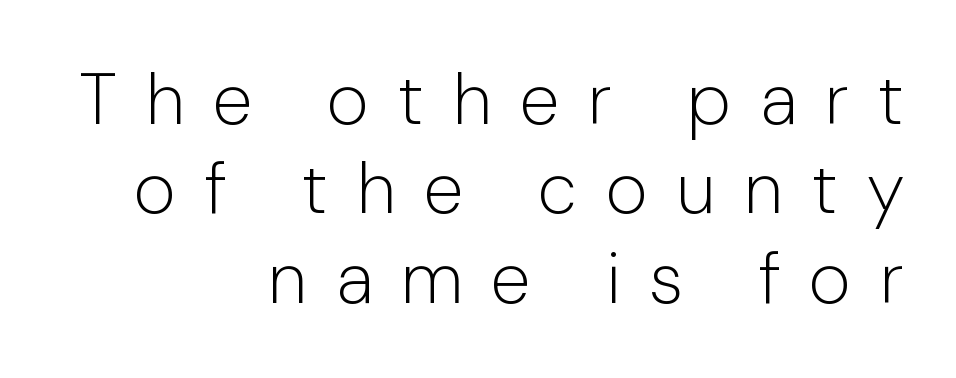
{"serif": "no", "italic": "no", "bold": "no", "weight": "light", "width": "normal", "stroke_contrast": "low", "x_height": "medium", "monospaced": "no", "underline": "no", "align": "right", "line_spacing_ratio": 1.24, "letter_spacing": "wide", "letter_spacing_em": 0.4, "glyph_px": 72}
